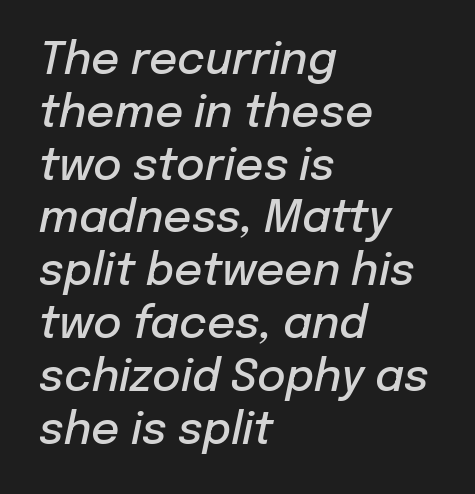
The image shows 44 px semibold type, italic (leaning right); set left-aligned, line spacing 1.2x, normal letter spacing, not underlined; low stroke contrast and a medium x-height.
